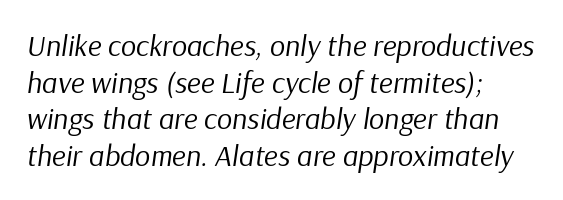
These lines were composed using italics. Inter-character spacing is left at the font's built-in metrics. Stroke mass is kept to a normal reading level or below. Type without underlining. Horizontally, the lines are justified to the leading edge only. This sample has the flowing, uneven cadence of proportional lettering.
